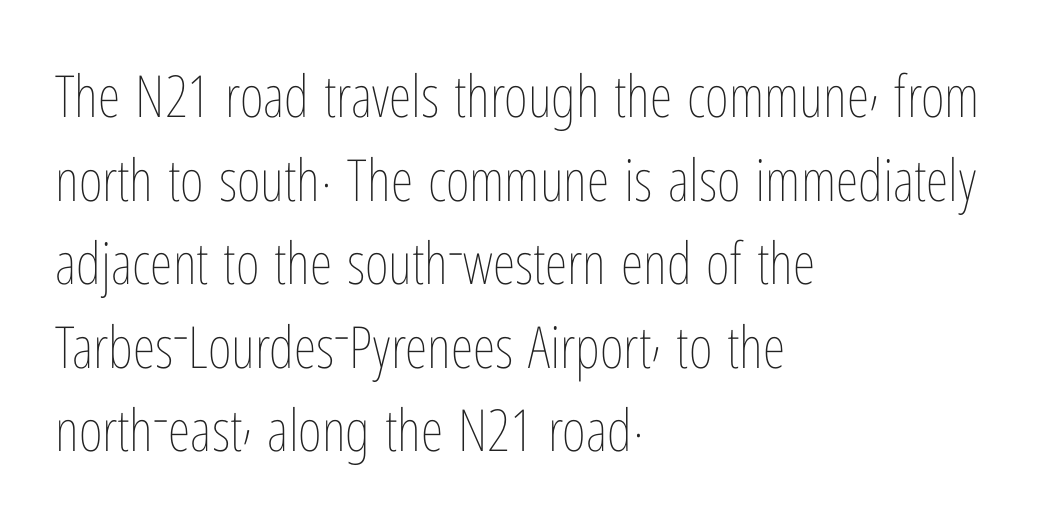
The image shows 58 px thin, condensed type, upright; set left-aligned, normal line spacing (1.44x), normal letter spacing, not underlined; low stroke contrast and a medium x-height.
